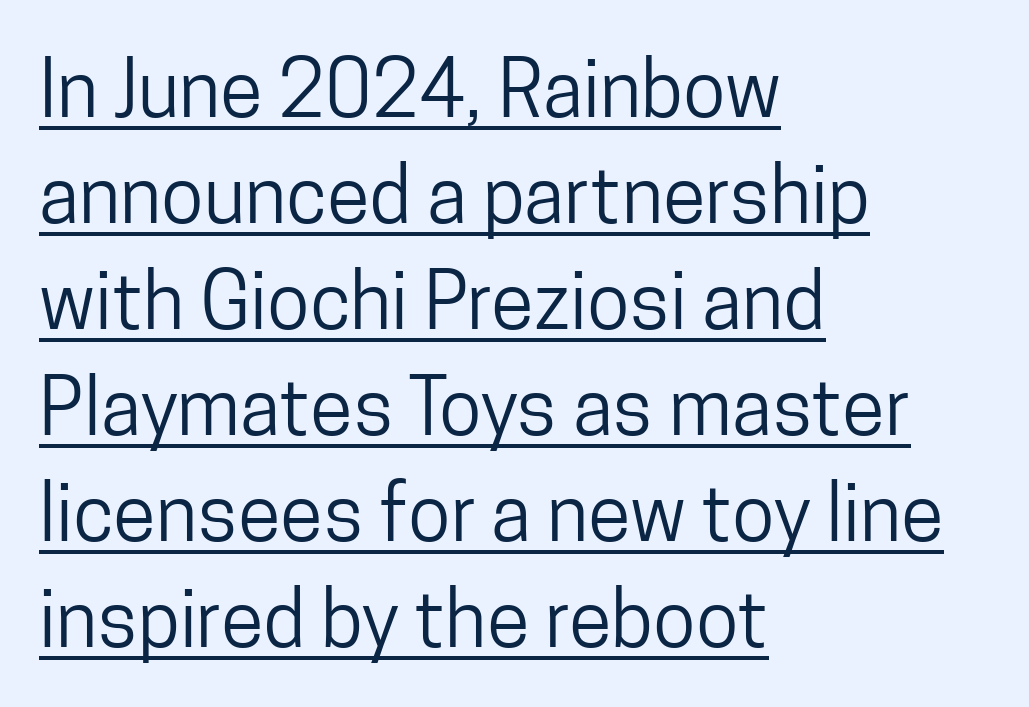
The image shows 78 px regular-weight, condensed sans-serif type, upright; set left-aligned, normal line spacing (1.36x), normal letter spacing, underlined; low stroke contrast and a medium x-height.
